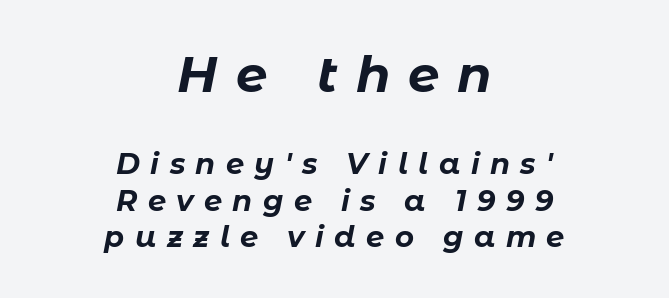
Q: Is the text bold? A: Yes.
Q: Is the text italic (slanted)? A: Yes, it leans right by about 11 degrees.
Q: Is the text underlined? A: No.
Q: How is the paragraph aligned? A: Centered.
Q: Is the spacing between letters normal or unusually wide? A: Unusually wide.
Q: Is the spacing between lines tight, normal or loose? A: Normal.
Q: Which block of text is set in a larger size, the first (top) or the second (bottom)? A: The first (top) one.
Q: Width (condensed, normal, or wide)? A: Normal.
Q: Stroke contrast? A: Low.
Q: x-height? A: Medium.
Q: Monospaced? A: No.
